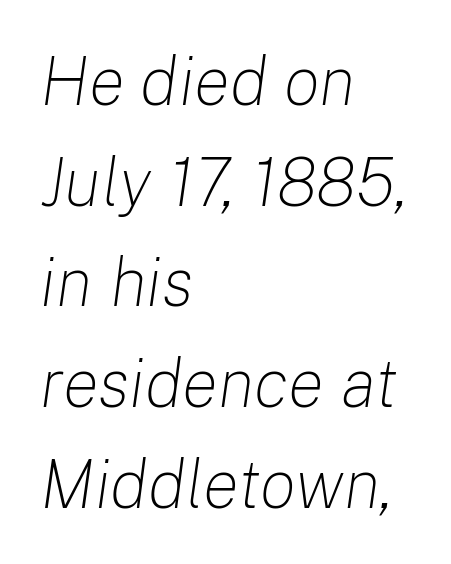
The image shows 68 px light type, italic (leaning right); set left-aligned, normal line spacing (1.48x), normal letter spacing, not underlined; low stroke contrast and a medium x-height.
